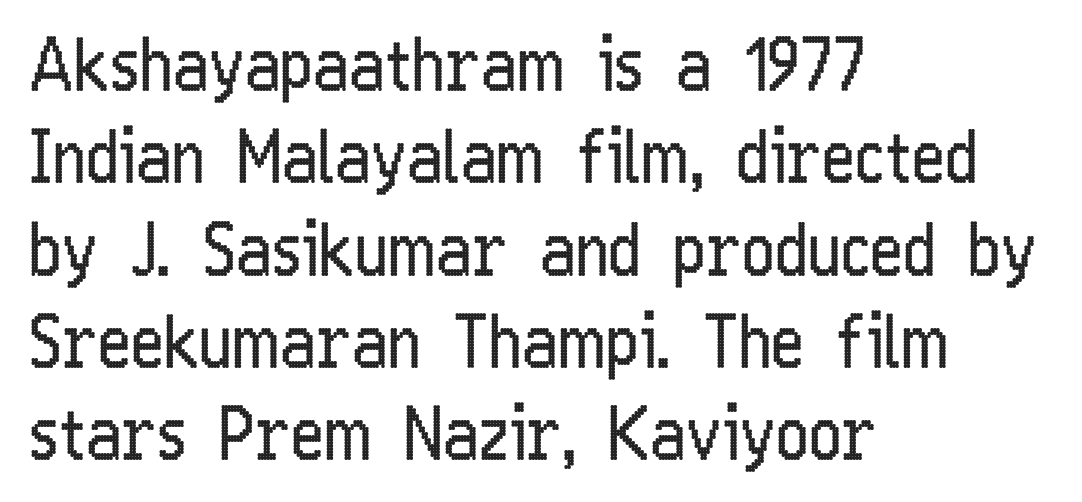
{"serif": "no", "italic": "no", "bold": "no", "weight": "regular", "width": "condensed", "stroke_contrast": "low", "x_height": "medium", "monospaced": "no", "underline": "no", "align": "left", "line_spacing": "normal", "line_spacing_ratio": 1.3, "letter_spacing": "normal", "letter_spacing_em": 0.0, "glyph_px": 71}
